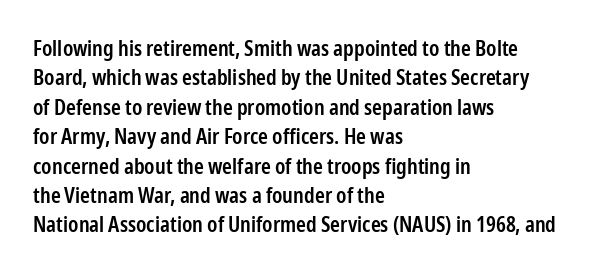
The image shows 21 px text type, upright; set left-aligned, normal line spacing (1.4x), normal letter spacing, not underlined.
